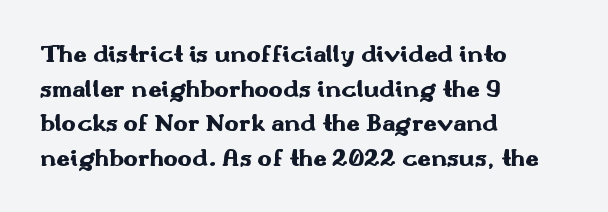
Q: Is the text bold? A: Yes.
Q: Is the text italic (slanted)? A: No, it is upright.
Q: Is the text underlined? A: No.
Q: How is the paragraph aligned? A: Left-aligned.
Q: Is the spacing between letters normal or unusually wide? A: Normal.
Q: Is the spacing between lines tight, normal or loose? A: Normal.
